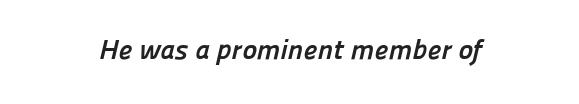
Emphasis by weight is at full strength: bold. Compared with typical body copy, the letter spacing here is the same. Proportional: the letters do not fall into vertical columns. In terms of letterform style, serifs are entirely absent. Any mark beneath the type? The region is blank.
